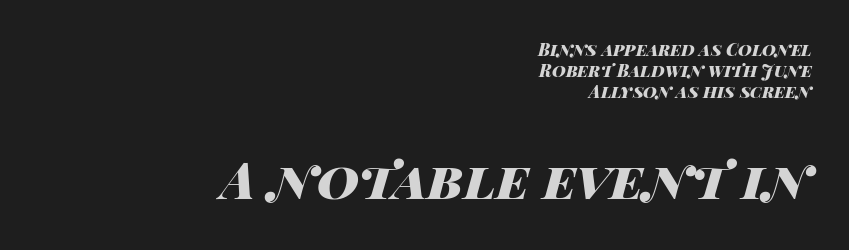
The image shows 52 px heavy, wide type, italic (leaning right); set right-aligned, line spacing 1.24x, normal letter spacing, not underlined; the second (bottom) block is 3.06x larger; high stroke contrast and a large x-height.
